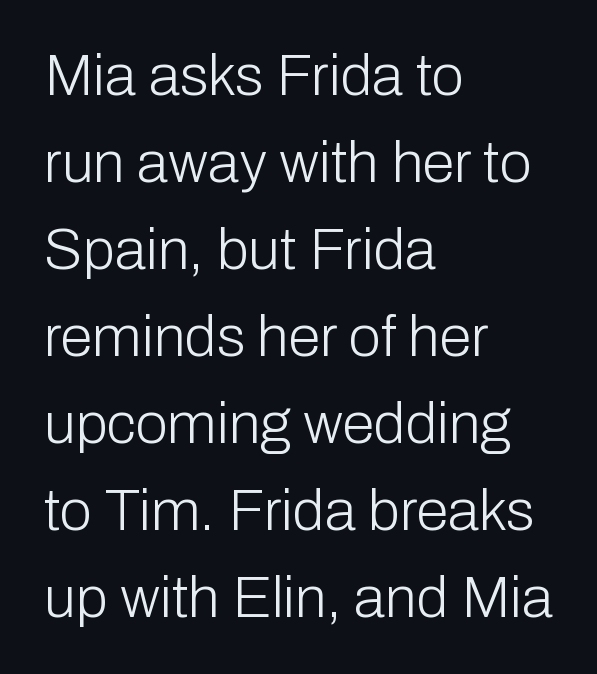
The image shows 58 px light sans-serif type, upright; set left-aligned, normal line spacing (1.5x), normal letter spacing, not underlined; low stroke contrast and a medium x-height.
